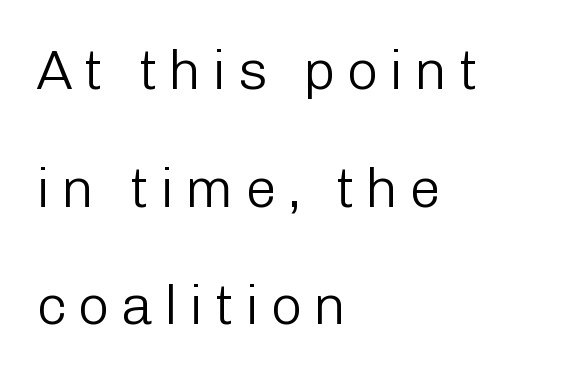
The image shows 56 px light sans-serif type, upright; set left-aligned, loose line spacing (2.1x), not underlined; low stroke contrast and a medium x-height.
